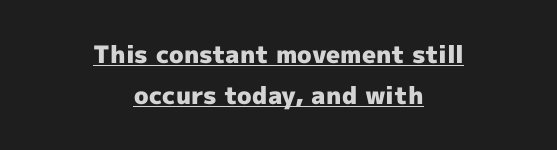
Q: Is the text bold? A: Yes.
Q: Is the text italic (slanted)? A: No, it is upright.
Q: Is the text underlined? A: Yes.
Q: How is the paragraph aligned? A: Centered.
Q: Is the spacing between letters normal or unusually wide? A: Normal.
